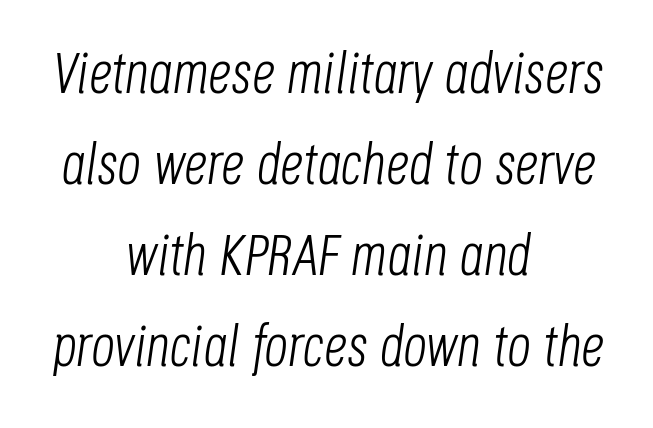
Anything drawn beneath the words? Only blank space. The leading is moderate, giving the passage an even texture. The passage shown is not bold in any degree. Spacing verdict: proportional, widths tailored to each character. Standard letterfit; no display-style spreading of the glyphs.
